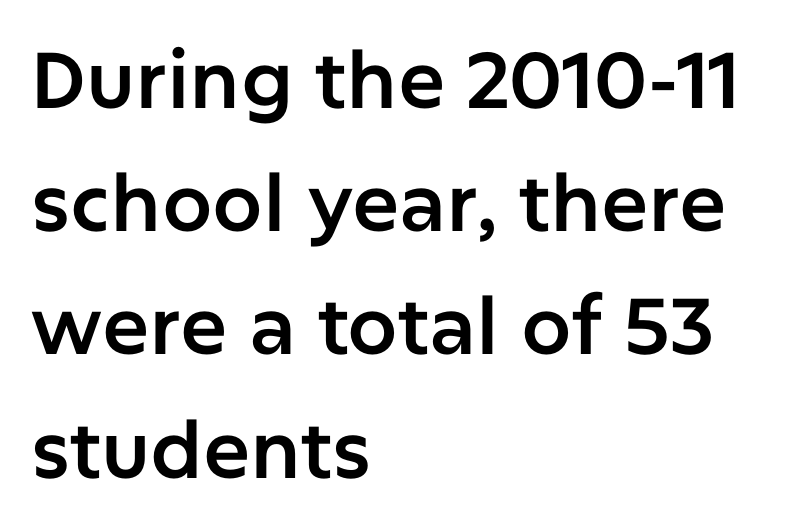
Q: Is the text italic (slanted)? A: No, it is upright.
Q: Is the typeface a serif or a sans-serif typeface? A: Sans-serif.
Q: Is the text underlined? A: No.
Q: How is the paragraph aligned? A: Left-aligned.
Q: Is the spacing between letters normal or unusually wide? A: Normal.
Q: Is the spacing between lines tight, normal or loose? A: Normal.
Q: Width (condensed, normal, or wide)? A: Normal.
Q: Stroke contrast? A: Low.
Q: x-height? A: Medium.
Q: Monospaced? A: No.
